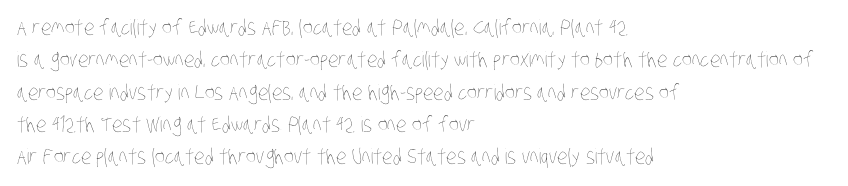
The image shows 21 px text type; set left-aligned, normal line spacing (1.54x), normal letter spacing, not underlined.
